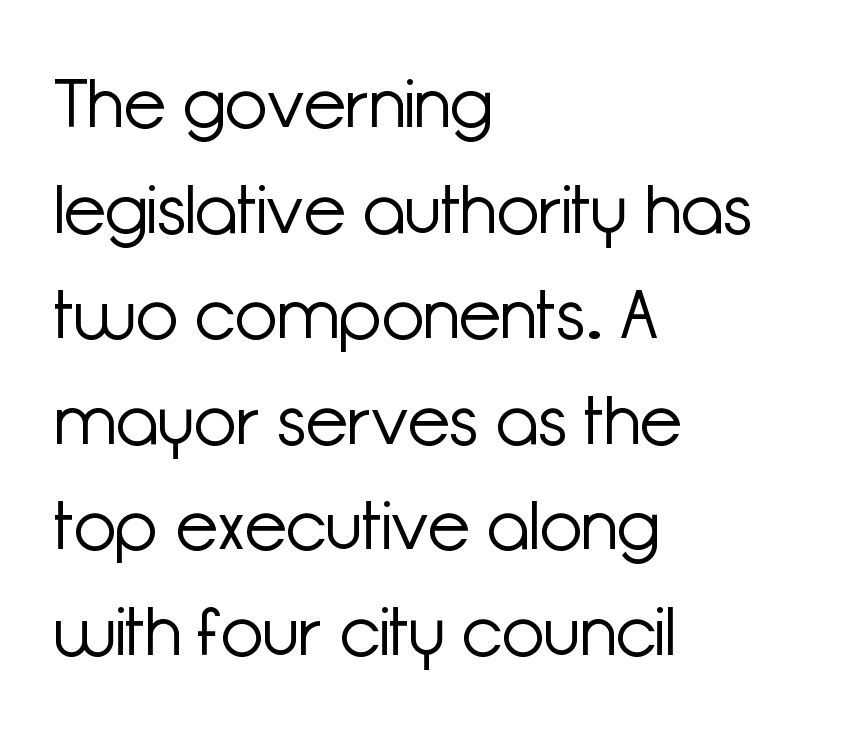
The rows are spaced the way most documents space them. The face used here is proportionally spaced, like ordinary book or web type. No extra tracking has been applied to these lines. Weight class: somewhere from thin through regular.
